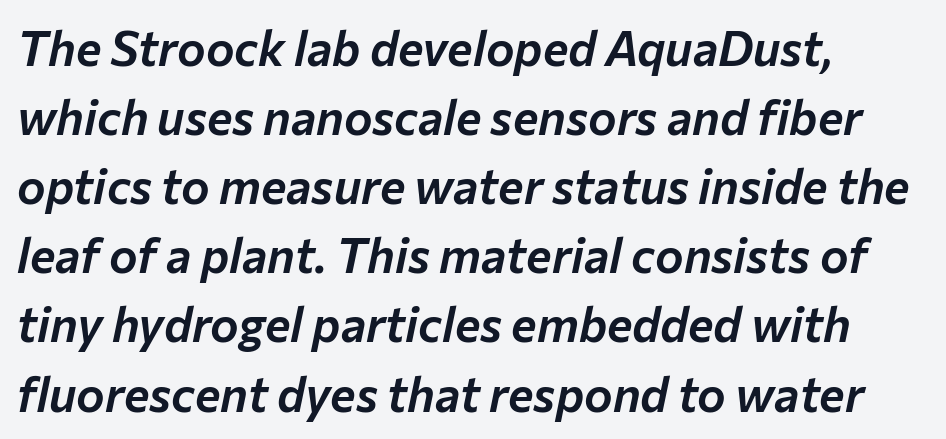
The image shows 48 px text type, italic (leaning right); set left-aligned, normal line spacing (1.44x), normal letter spacing, not underlined; low stroke contrast and a medium x-height.
